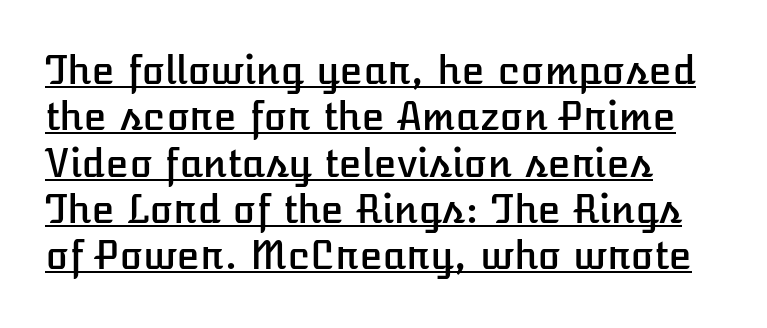
{"italic": "no", "width": "normal", "stroke_contrast": "low", "x_height": "medium", "monospaced": "no", "underline": "yes", "align": "left", "line_spacing_ratio": 1.22, "letter_spacing": "normal", "letter_spacing_em": 0.0, "glyph_px": 38}
